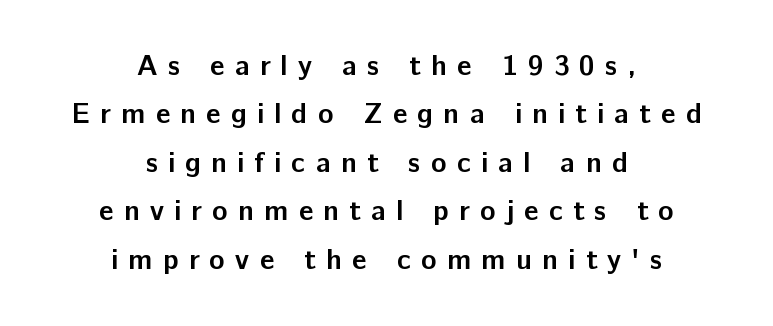
The image shows 29 px semibold sans-serif type, upright; set centered, normal line spacing (1.67x), unusually wide letter spacing (+0.35 em), not underlined; low stroke contrast and a medium x-height.
